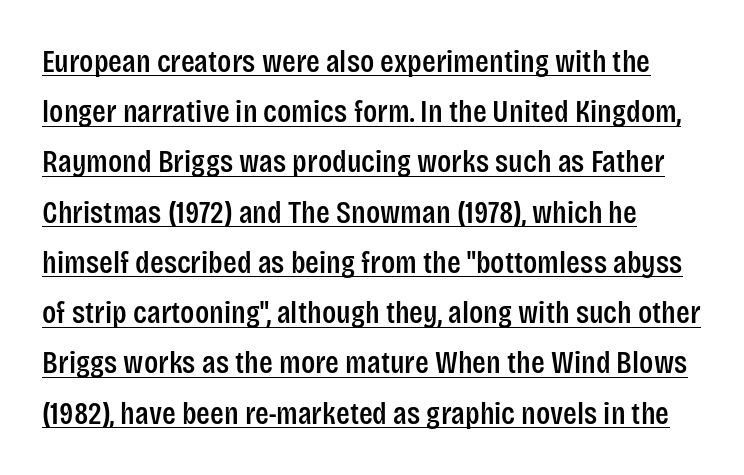
Q: Is the text italic (slanted)? A: No, it is upright.
Q: Is the typeface a serif or a sans-serif typeface? A: Sans-serif.
Q: Is the text underlined? A: Yes.
Q: Is the spacing between letters normal or unusually wide? A: Normal.
Q: Is the spacing between lines tight, normal or loose? A: Normal.
Q: Width (condensed, normal, or wide)? A: Condensed.
Q: Stroke contrast? A: Low.
Q: x-height? A: Large.
Q: Monospaced? A: No.
